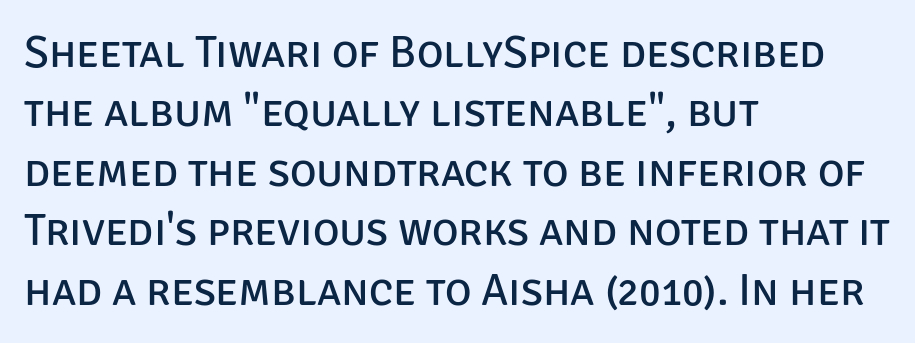
The image shows 45 px regular-weight sans-serif type, upright; set left-aligned, normal line spacing (1.32x), normal letter spacing, not underlined; low stroke contrast and a large x-height.
